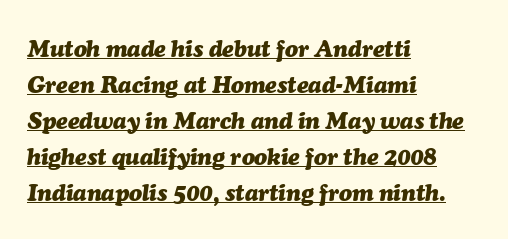
The image shows 24 px bold type, italic (leaning right); set left-aligned, normal line spacing (1.5x), normal letter spacing, underlined.
